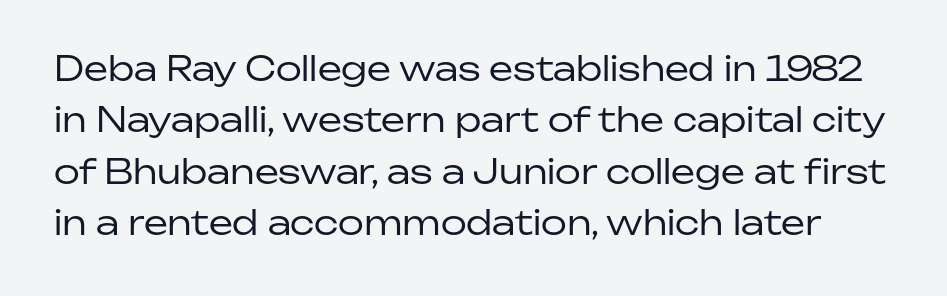
The image shows 34 px regular-weight sans-serif type, upright; set normal line spacing (1.51x), normal letter spacing, not underlined; low stroke contrast and a medium x-height.
